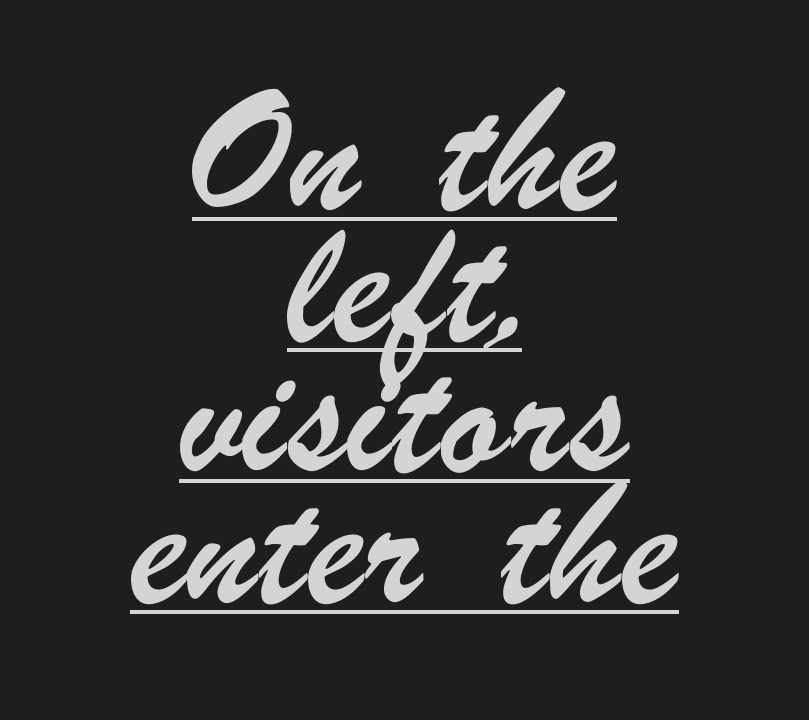
The image shows 78 px condensed sans-serif type; set centered, normal line spacing (1.68x), normal letter spacing, underlined; low stroke contrast and a small x-height.
